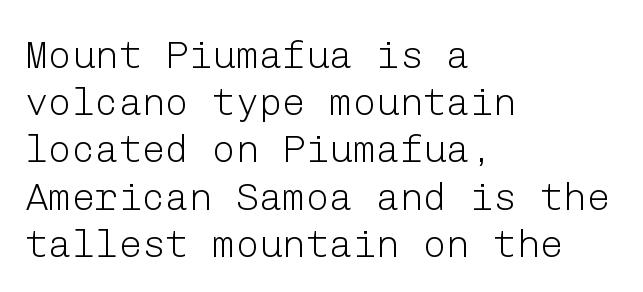
Q: Is the text bold? A: No.
Q: Is the text italic (slanted)? A: No, it is upright.
Q: Is the typeface a serif or a sans-serif typeface? A: Sans-serif.
Q: Is the text underlined? A: No.
Q: How is the paragraph aligned? A: Left-aligned.
Q: Is the spacing between letters normal or unusually wide? A: Normal.
Q: Width (condensed, normal, or wide)? A: Normal.
Q: Stroke contrast? A: Low.
Q: x-height? A: Medium.
